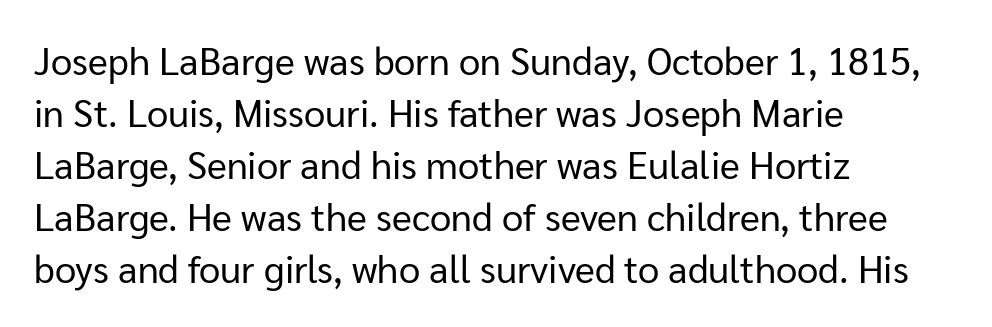
{"serif": "no", "italic": "no", "bold": "no", "weight": "regular", "width": "normal", "stroke_contrast": "low", "x_height": "medium", "monospaced": "no", "underline": "no", "align": "left", "line_spacing": "normal", "line_spacing_ratio": 1.37, "letter_spacing": "normal", "letter_spacing_em": 0.0, "glyph_px": 38}
